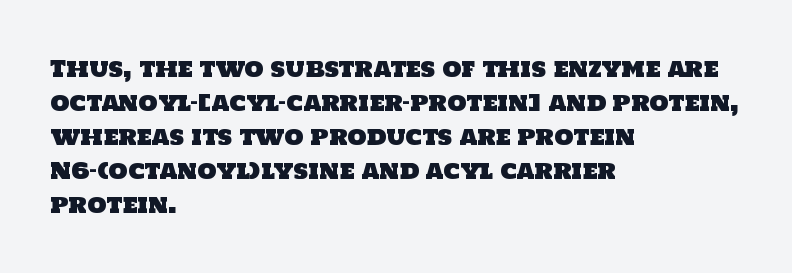
The lines in this sample share a left origin and differ only in where they stop. Each word holds together tightly as a unit, with standard inter-letter gaps. Evenly set lines give the paragraph a standard silhouette. Clear beneath every line of the passage.
